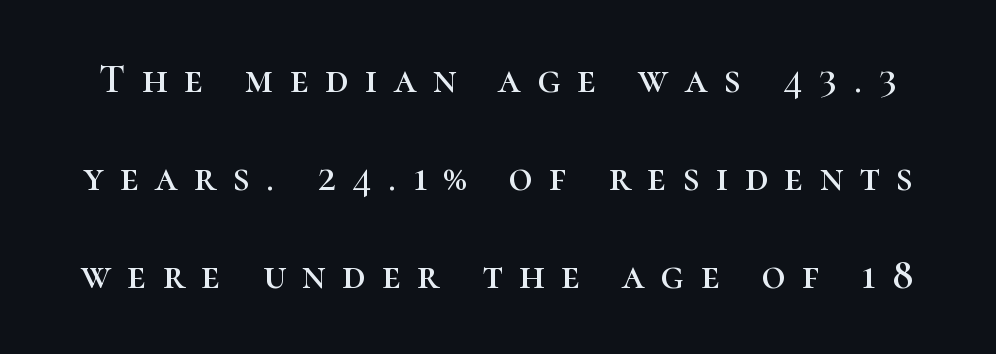
Is this a fixed-width face? No — the glyphs have proportional, varying widths. It's the straight-up-and-down kind of type. Glyph-to-glyph distance is far greater than everyday printed text. Whoever set this chose breathing room over compactness in the vertical rhythm.
